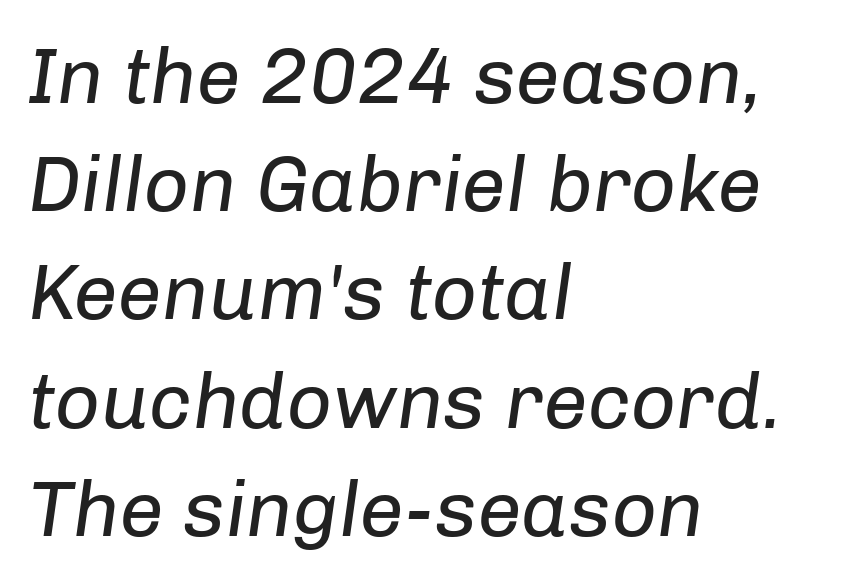
The image shows 79 px regular-weight type, italic (leaning right); set left-aligned, normal line spacing (1.37x), normal letter spacing, not underlined; low stroke contrast and a medium x-height.
